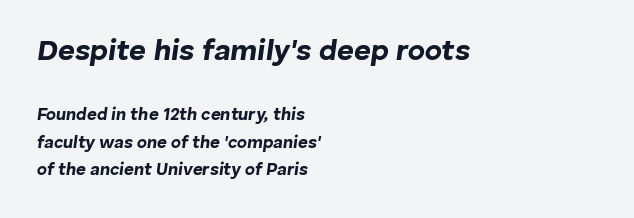
{"italic": "yes", "lean": "right", "slant_degrees": 8, "bold": "yes", "weight": "bold", "width": "normal", "stroke_contrast": "low", "x_height": "medium", "monospaced": "no", "underline": "no", "align": "left", "line_spacing": "normal", "line_spacing_ratio": 1.62, "letter_spacing": "normal", "letter_spacing_em": 0.0, "larger_block": "first", "size_ratio": 1.71, "glyph_px": 29}
